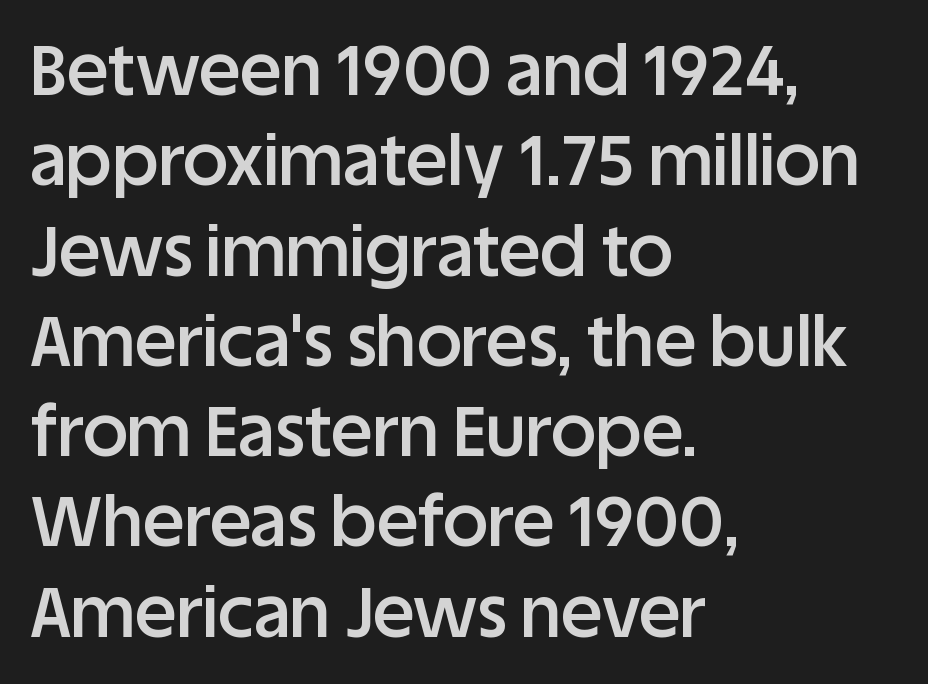
The image shows 70 px semibold sans-serif type, upright; set left-aligned, normal line spacing (1.29x), normal letter spacing, not underlined; low stroke contrast and a large x-height.
